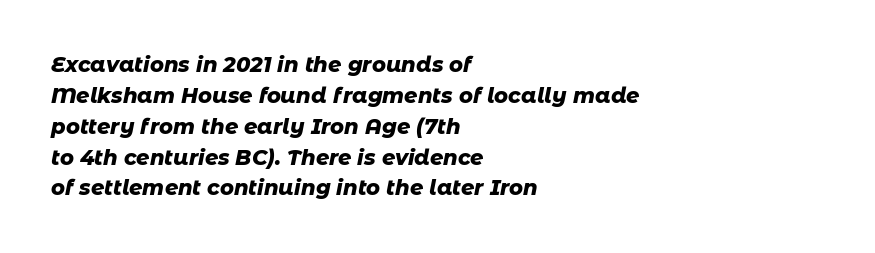
The image shows 21 px bold type, italic (leaning right); set left-aligned, normal line spacing (1.47x), normal letter spacing, not underlined.
